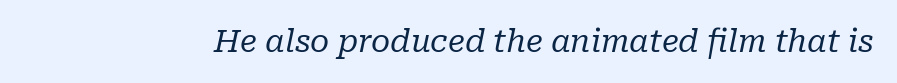
The image shows 31 px regular-weight serif type, italic (leaning right); set normal letter spacing, not underlined; low stroke contrast and a medium x-height.
